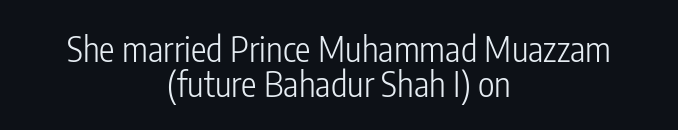
{"serif": "no", "italic": "no", "bold": "no", "weight": "light", "width": "condensed", "stroke_contrast": "low", "x_height": "medium", "monospaced": "no", "underline": "no", "align": "center", "line_spacing": "tight", "line_spacing_ratio": 1.0, "letter_spacing": "normal", "letter_spacing_em": 0.0, "glyph_px": 35}
